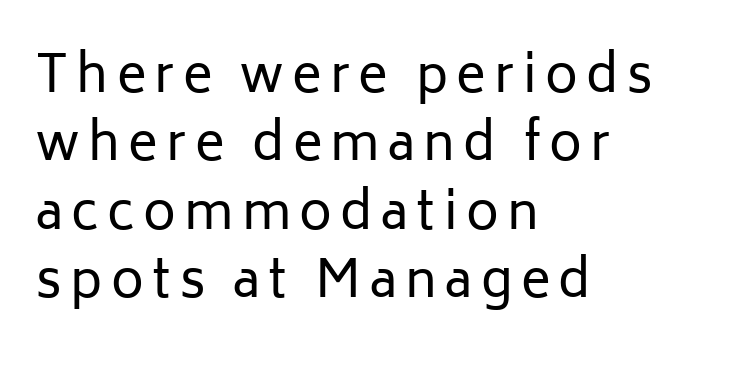
Looks like regular typesetting: each glyph gets only the width it needs. Does the type have serifs? No, each stem ends abruptly. Leftover space on each line is placed entirely after the last word. Notice how descenders clear the ascenders below comfortably — that's standard leading. A roman cut, with each character standing at attention.
